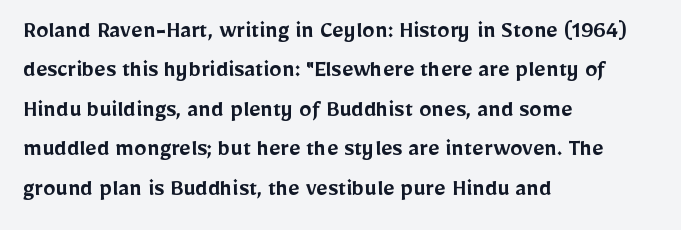
Q: Is the text bold? A: Semi-bold.
Q: Is the text italic (slanted)? A: No, it is upright.
Q: Is the text underlined? A: No.
Q: How is the paragraph aligned? A: Left-aligned.
Q: Is the spacing between letters normal or unusually wide? A: Normal.
Q: Is the spacing between lines tight, normal or loose? A: Normal.
